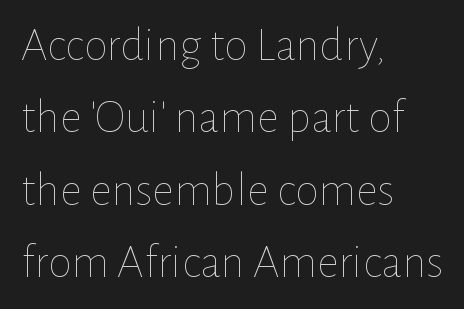
The image shows 48 px thin type, upright; set left-aligned, normal line spacing (1.51x), normal letter spacing, not underlined; low stroke contrast and a medium x-height.
